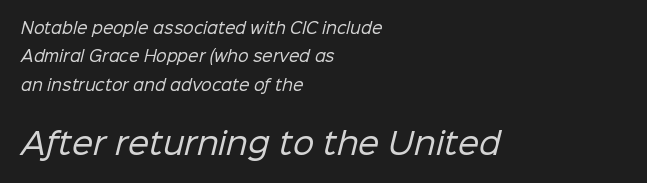
{"serif": "no", "bold": "no", "weight": "regular", "width": "normal", "stroke_contrast": "low", "x_height": "medium", "monospaced": "no", "underline": "no", "align": "left", "line_spacing": "loose", "line_spacing_ratio": 1.9, "letter_spacing": "normal", "letter_spacing_em": 0.0, "larger_block": "second", "size_ratio": 2.0, "glyph_px": 30}
